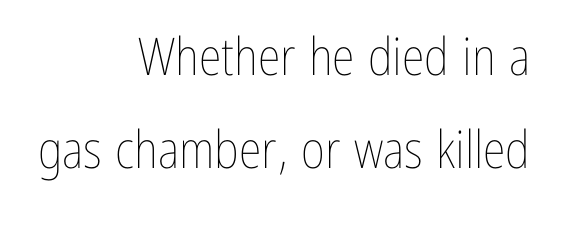
{"italic": "no", "bold": "no", "weight": "thin", "width": "condensed", "stroke_contrast": "low", "x_height": "medium", "monospaced": "no", "underline": "no", "align": "right", "line_spacing_ratio": 1.79, "letter_spacing": "normal", "letter_spacing_em": 0.0, "glyph_px": 52}
